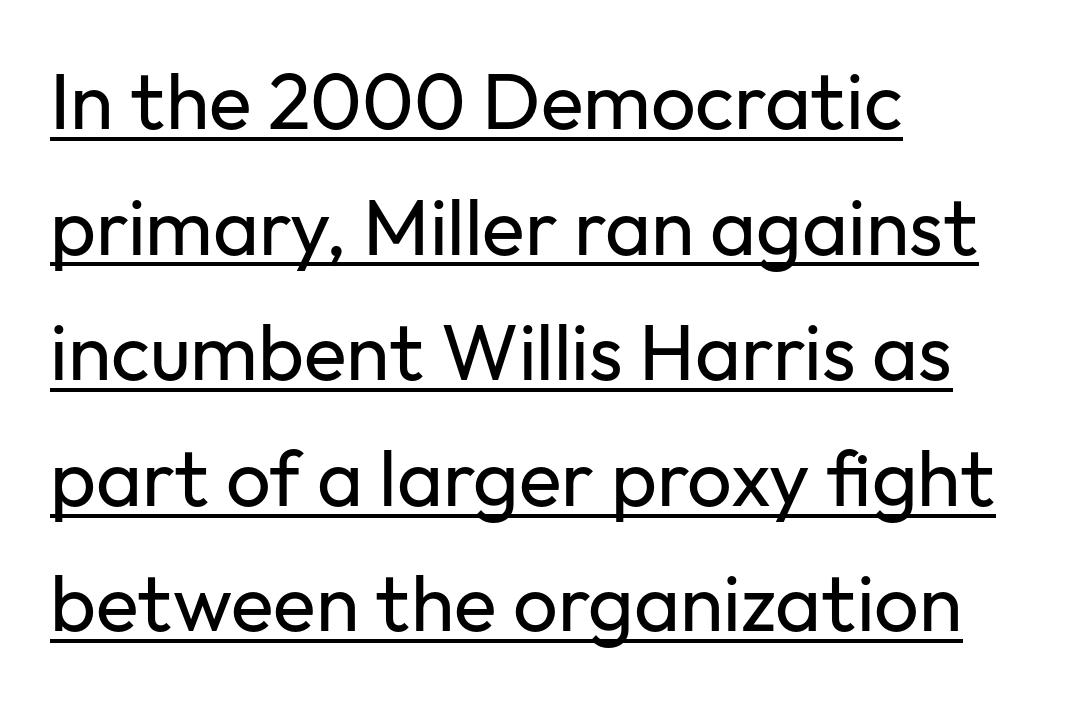
{"serif": "no", "italic": "no", "bold": "no", "weight": "regular", "width": "normal", "stroke_contrast": "low", "x_height": "medium", "monospaced": "no", "underline": "yes", "align": "left", "line_spacing": "normal", "line_spacing_ratio": 1.59, "letter_spacing": "normal", "letter_spacing_em": 0.0, "glyph_px": 79}
